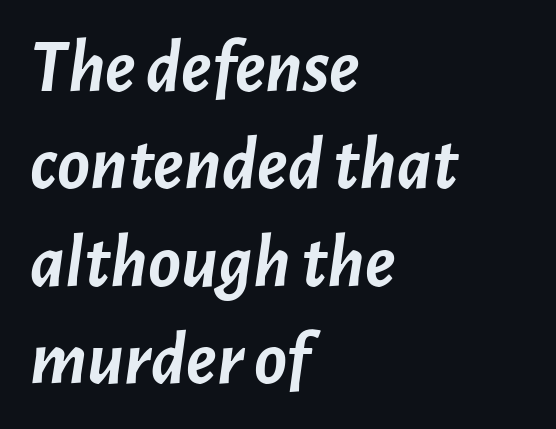
The image shows 76 px semibold type, italic (leaning right); set left-aligned, normal line spacing (1.28x), normal letter spacing, not underlined; low stroke contrast and a medium x-height.
